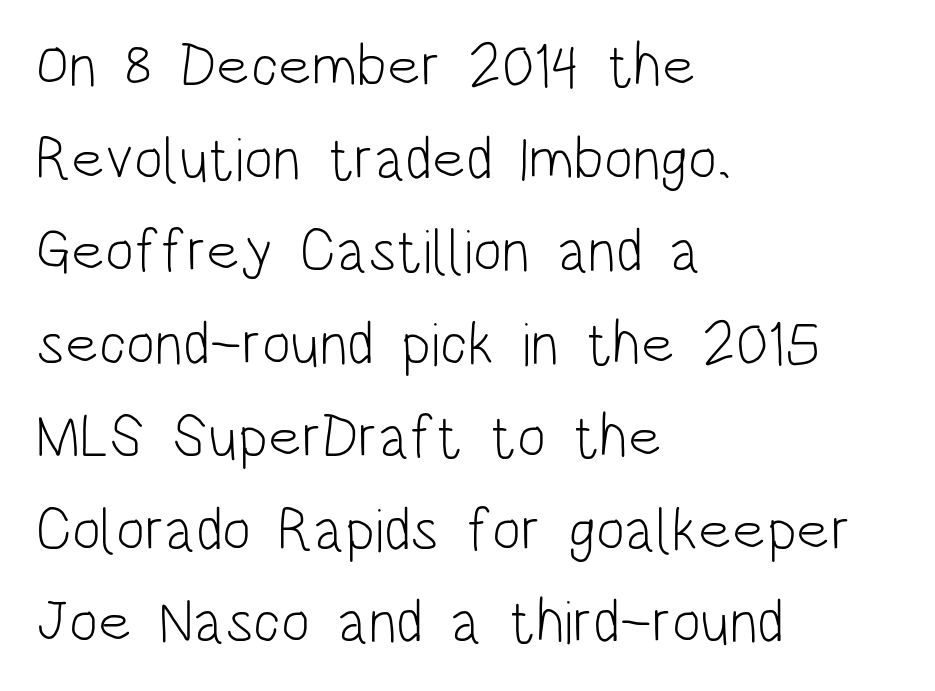
Q: Is the text bold? A: No.
Q: Is the text italic (slanted)? A: No, it is upright.
Q: Is the typeface a serif or a sans-serif typeface? A: Sans-serif.
Q: Is the text underlined? A: No.
Q: How is the paragraph aligned? A: Left-aligned.
Q: Is the spacing between letters normal or unusually wide? A: Normal.
Q: Is the spacing between lines tight, normal or loose? A: Normal.
Q: Width (condensed, normal, or wide)? A: Condensed.
Q: Stroke contrast? A: Low.
Q: x-height? A: Large.
Q: Monospaced? A: No.
